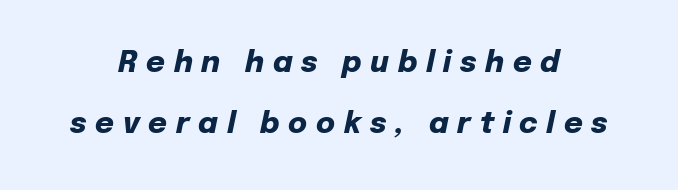
Each glyph is drawn with heavy, bold strokes. Honestly, the letter spacing is so wide it's the main thing you notice. Does the lettering tilt? It does — this is italic. Honestly, there is no underline to notice here at all. These lines are centered, leaving both edges ragged. Each letter keeps its own natural width here, so spacing adapts to shape.
